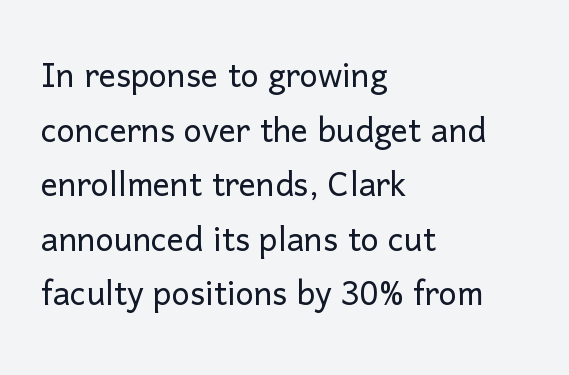
Q: Is the text bold? A: No.
Q: Is the text italic (slanted)? A: No, it is upright.
Q: Is the typeface a serif or a sans-serif typeface? A: Sans-serif.
Q: Is the text underlined? A: No.
Q: How is the paragraph aligned? A: Left-aligned.
Q: Is the spacing between letters normal or unusually wide? A: Normal.
Q: Is the spacing between lines tight, normal or loose? A: Normal.
Q: Width (condensed, normal, or wide)? A: Normal.
Q: Stroke contrast? A: Low.
Q: x-height? A: Medium.
Q: Monospaced? A: No.
